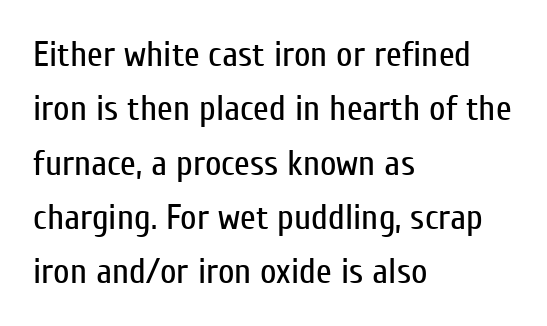
{"serif": "no", "italic": "no", "bold": "no", "weight": "regular", "width": "condensed", "stroke_contrast": "low", "x_height": "medium", "monospaced": "no", "underline": "no", "align": "left", "line_spacing": "normal", "line_spacing_ratio": 1.51, "letter_spacing": "normal", "letter_spacing_em": 0.0, "glyph_px": 36}
